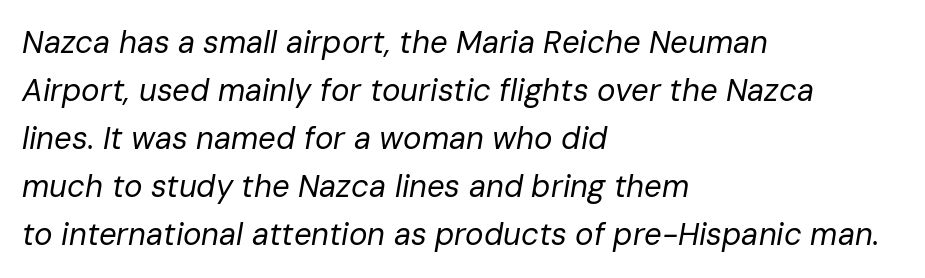
Q: Is the text bold? A: No.
Q: Is the text italic (slanted)? A: Yes, it leans right by about 10 degrees.
Q: Is the text underlined? A: No.
Q: How is the paragraph aligned? A: Left-aligned.
Q: Is the spacing between letters normal or unusually wide? A: Normal.
Q: Is the spacing between lines tight, normal or loose? A: Normal.
Q: Width (condensed, normal, or wide)? A: Normal.
Q: Stroke contrast? A: Low.
Q: x-height? A: Medium.
Q: Monospaced? A: No.
